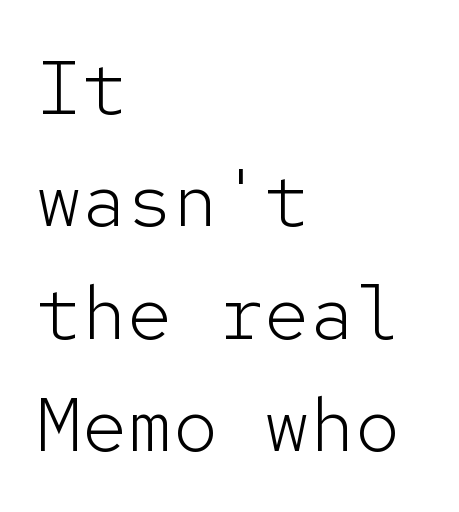
The cut favours lightness, reaching ordinary text weight at its darkest. The rendering anchors every line to the left-hand side. The letters march in equal steps, a hallmark of fixed-pitch type. Nothing sits at the stroke ends, so this counts as sans-serif.
